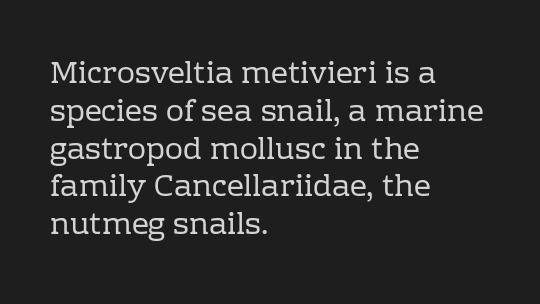
{"serif": "yes", "italic": "no", "bold": "no", "weight": "regular", "width": "normal", "stroke_contrast": "low", "x_height": "medium", "monospaced": "no", "underline": "no", "align": "left", "line_spacing": "normal", "line_spacing_ratio": 1.26, "letter_spacing": "normal", "letter_spacing_em": 0.0, "glyph_px": 30}
